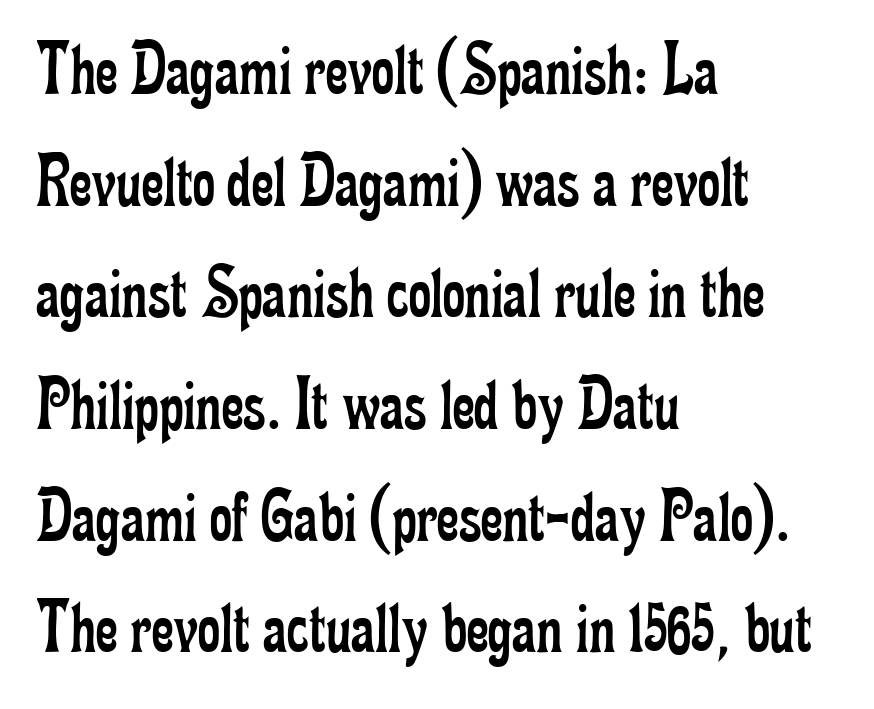
{"serif": "yes", "italic": "no", "bold": "no", "weight": "regular", "width": "condensed", "stroke_contrast": "low", "x_height": "small", "monospaced": "no", "underline": "no", "align": "left", "line_spacing": "normal", "line_spacing_ratio": 1.45, "letter_spacing": "normal", "letter_spacing_em": 0.0, "glyph_px": 77}
